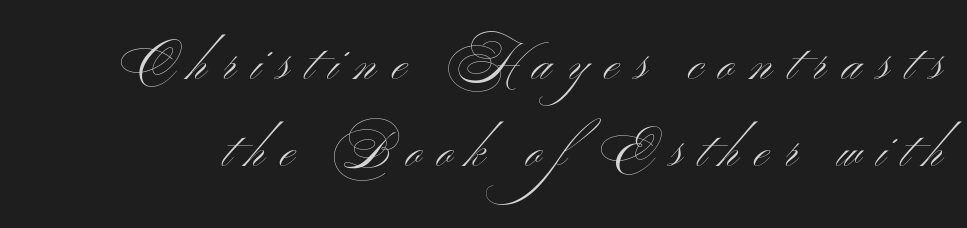
Q: Is the text bold? A: No.
Q: Is the text italic (slanted)? A: Yes.
Q: Is the typeface a serif or a sans-serif typeface? A: Sans-serif.
Q: Is the text underlined? A: No.
Q: Is the spacing between letters normal or unusually wide? A: Unusually wide.
Q: Width (condensed, normal, or wide)? A: Wide.
Q: Stroke contrast? A: Medium.
Q: x-height? A: Small.
Q: Monospaced? A: No.
